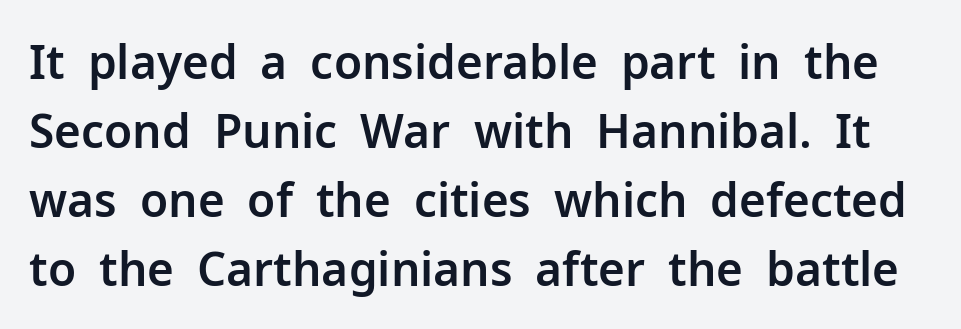
Q: Is the text italic (slanted)? A: No, it is upright.
Q: Is the typeface a serif or a sans-serif typeface? A: Sans-serif.
Q: Is the text underlined? A: No.
Q: Is the spacing between letters normal or unusually wide? A: Normal.
Q: Is the spacing between lines tight, normal or loose? A: Normal.
Q: Width (condensed, normal, or wide)? A: Normal.
Q: Stroke contrast? A: Low.
Q: x-height? A: Medium.
Q: Monospaced? A: No.
